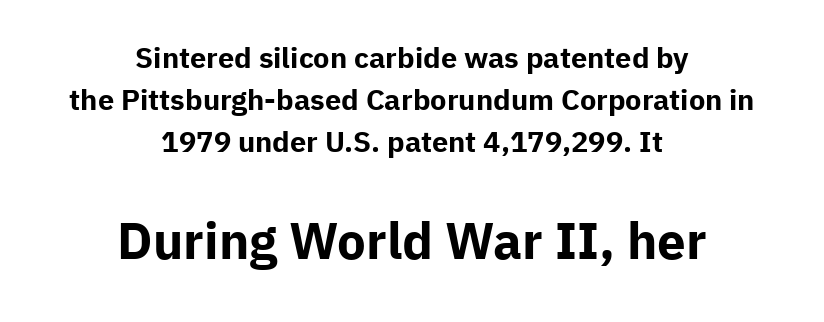
The image shows 51 px bold sans-serif type, upright; set centered, normal line spacing (1.45x), normal letter spacing, not underlined; the second (bottom) block is 1.76x larger; low stroke contrast and a medium x-height.
